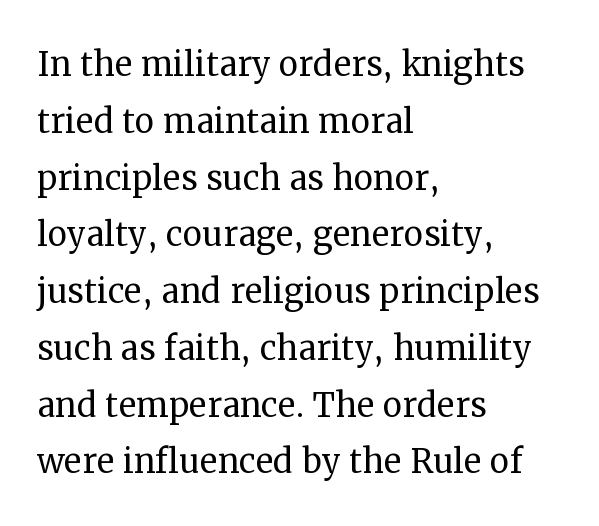
Q: Is the text bold? A: No.
Q: Is the text italic (slanted)? A: No, it is upright.
Q: Is the typeface a serif or a sans-serif typeface? A: Serif.
Q: Is the text underlined? A: No.
Q: How is the paragraph aligned? A: Left-aligned.
Q: Is the spacing between letters normal or unusually wide? A: Normal.
Q: Is the spacing between lines tight, normal or loose? A: Normal.
Q: Width (condensed, normal, or wide)? A: Normal.
Q: Stroke contrast? A: Medium.
Q: x-height? A: Medium.
Q: Monospaced? A: No.
